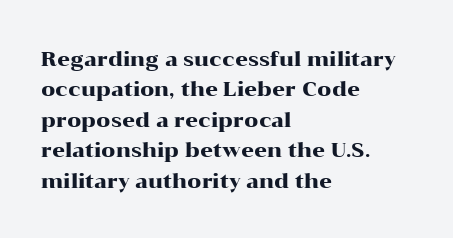
Characters follow at the spacing the type designer built in. The line-height multiplier appears to be the usual default. Just letters on the line, the space beneath them empty. It's the straight-up-and-down kind of type. Each line starts at the same left margin while the right side varies.
